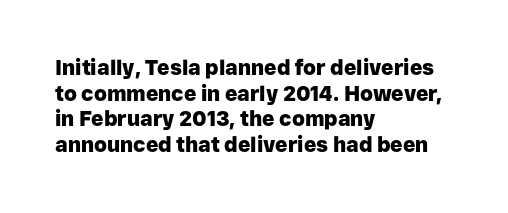
Q: Is the text bold? A: Yes.
Q: Is the text italic (slanted)? A: No, it is upright.
Q: Is the text underlined? A: No.
Q: How is the paragraph aligned? A: Left-aligned.
Q: Is the spacing between letters normal or unusually wide? A: Normal.
